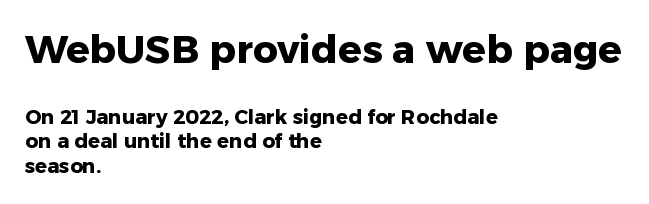
{"serif": "no", "italic": "no", "bold": "yes", "weight": "heavy", "width": "normal", "stroke_contrast": "low", "x_height": "medium", "monospaced": "no", "underline": "no", "align": "left", "line_spacing_ratio": 1.22, "letter_spacing": "normal", "letter_spacing_em": 0.0, "larger_block": "first", "size_ratio": 1.95, "glyph_px": 39}
